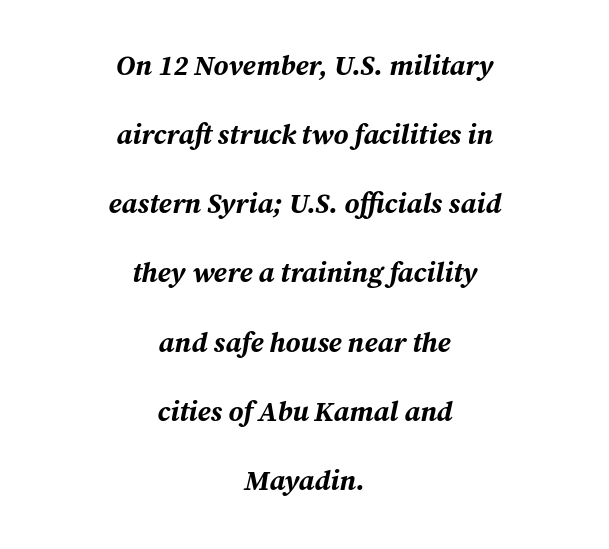
Caption: standard tracking, unaltered. Think of a printed novel: that variable character pitch is what you see here. Weight check: bold — yes, fully. Vertical spacing — loose. Quick note: underline off.
